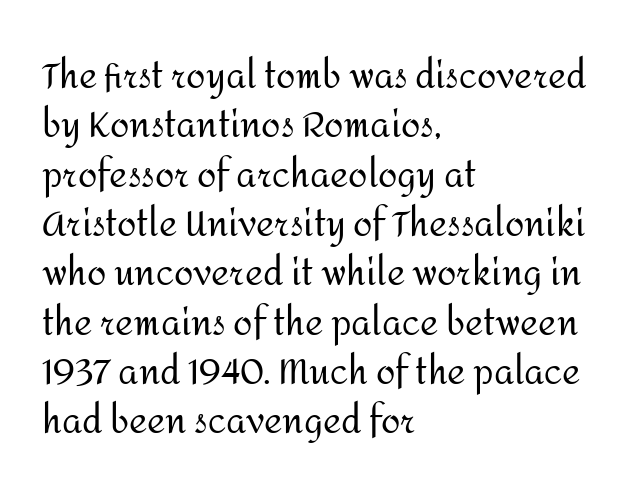
Typographically, this falls in the sans-serif category. Successive baselines arrive at the customary interval. On a weight scale, this lands at 450 or below. The setting favours the left margin, as ordinary paragraphs usually do. Default kerning and tracking; the words read as compact shapes.
